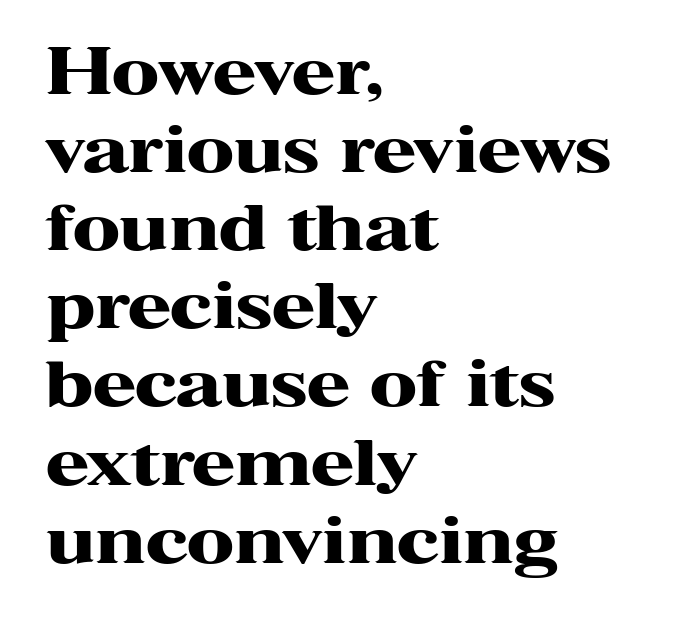
{"serif": "yes", "italic": "no", "bold": "yes", "weight": "heavy", "width": "wide", "stroke_contrast": "high", "x_height": "medium", "monospaced": "no", "underline": "no", "align": "left", "line_spacing_ratio": 1.24, "letter_spacing": "normal", "letter_spacing_em": 0.0, "glyph_px": 63}
